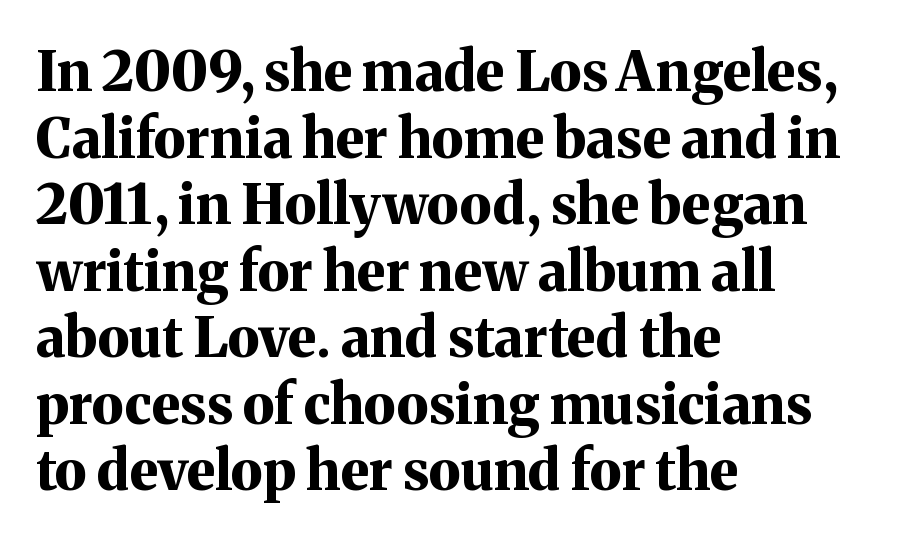
Q: Is the text bold? A: Yes.
Q: Is the text italic (slanted)? A: No, it is upright.
Q: Is the typeface a serif or a sans-serif typeface? A: Serif.
Q: Is the text underlined? A: No.
Q: How is the paragraph aligned? A: Left-aligned.
Q: Is the spacing between letters normal or unusually wide? A: Normal.
Q: Width (condensed, normal, or wide)? A: Normal.
Q: Stroke contrast? A: Medium.
Q: x-height? A: Medium.
Q: Monospaced? A: No.
